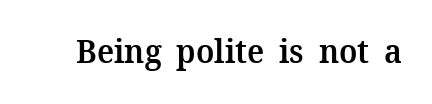
In terms of posture, this sample is upright. Proportional: the letters do not fall into vertical columns. What stands out about the letter spacing? Nothing — it is the standard amount. Observe the serifs anchoring each vertical stroke in this sample. The face used here is a semibold: visibly heavier than regular, lighter than bold. The space directly below the letters is spotless.
